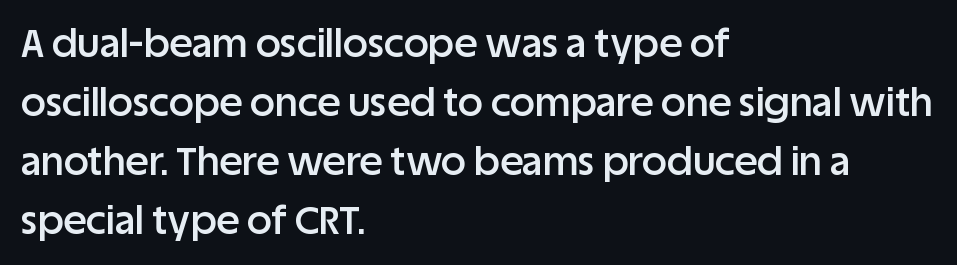
{"serif": "no", "italic": "no", "bold": "semi", "weight": "semibold", "width": "normal", "stroke_contrast": "low", "x_height": "large", "monospaced": "no", "underline": "no", "align": "left", "line_spacing": "normal", "line_spacing_ratio": 1.51, "letter_spacing": "normal", "letter_spacing_em": 0.0, "glyph_px": 39}
